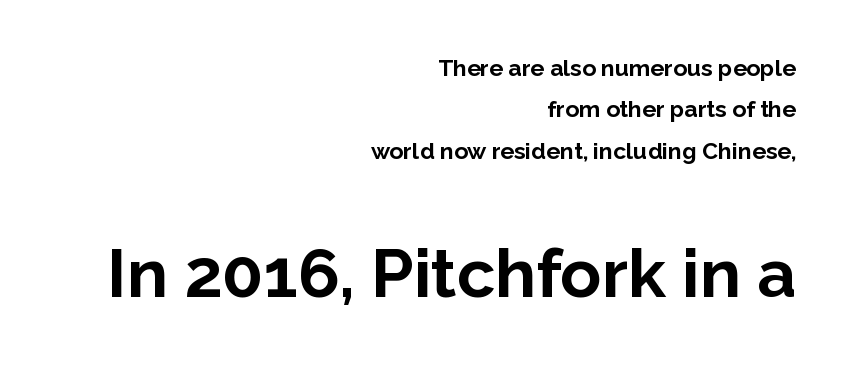
Q: Is the text bold? A: Yes.
Q: Is the text italic (slanted)? A: No, it is upright.
Q: Is the typeface a serif or a sans-serif typeface? A: Sans-serif.
Q: Is the text underlined? A: No.
Q: How is the paragraph aligned? A: Right-aligned.
Q: Is the spacing between letters normal or unusually wide? A: Normal.
Q: Which block of text is set in a larger size, the first (top) or the second (bottom)? A: The second (bottom) one.
Q: Width (condensed, normal, or wide)? A: Normal.
Q: Stroke contrast? A: Low.
Q: x-height? A: Medium.
Q: Monospaced? A: No.
